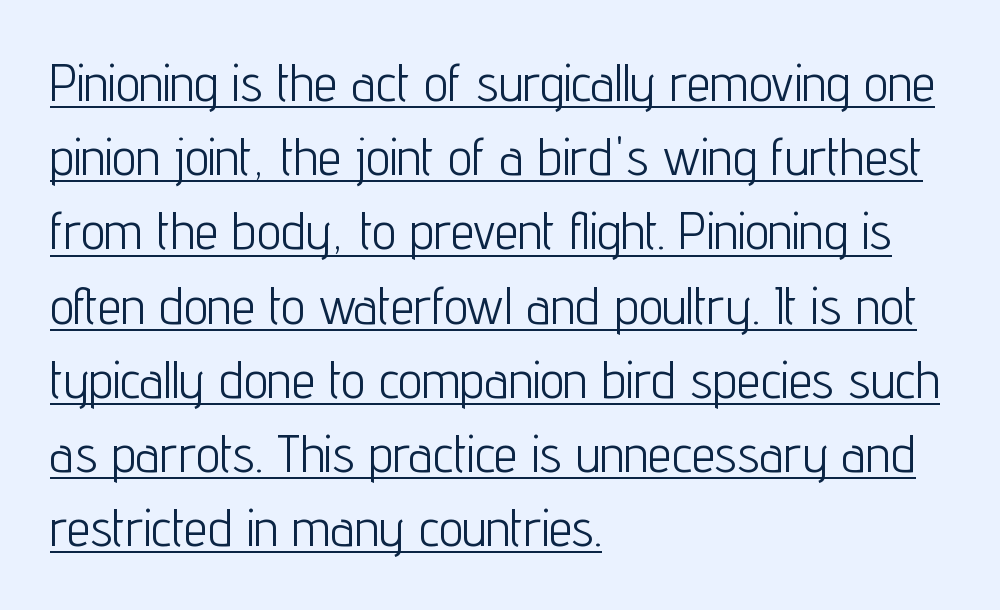
Every character sits straight up, as roman type does. Honestly, the row spacing looks completely unremarkable. The rendering shows plain stroke endings on the letterforms — a sans-serif design. If you drew a ruler down the left edge, every line would touch it. There is no visible air inserted between adjacent glyphs.
